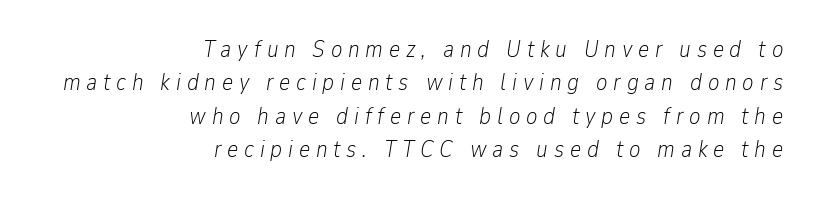
{"italic": "yes", "lean": "right", "slant_degrees": 9, "bold": "no", "underline": "no", "align": "right", "line_spacing": "normal", "line_spacing_ratio": 1.39, "letter_spacing": "wide", "letter_spacing_em": 0.24, "glyph_px": 24}
